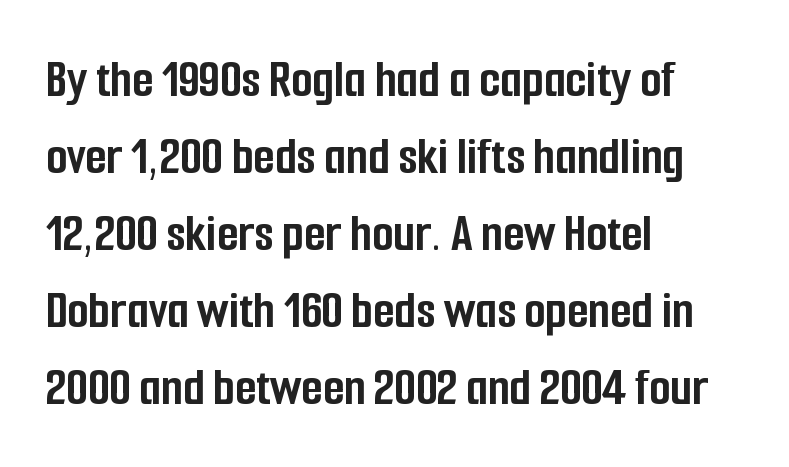
Q: Is the text bold? A: Yes.
Q: Is the text italic (slanted)? A: No, it is upright.
Q: Is the typeface a serif or a sans-serif typeface? A: Sans-serif.
Q: Is the text underlined? A: No.
Q: How is the paragraph aligned? A: Left-aligned.
Q: Is the spacing between letters normal or unusually wide? A: Normal.
Q: Is the spacing between lines tight, normal or loose? A: Normal.
Q: Width (condensed, normal, or wide)? A: Condensed.
Q: Stroke contrast? A: Low.
Q: x-height? A: Medium.
Q: Monospaced? A: No.
